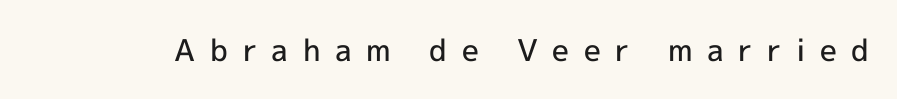
Q: Is the text bold? A: Semi-bold.
Q: Is the text italic (slanted)? A: No, it is upright.
Q: Is the typeface a serif or a sans-serif typeface? A: Sans-serif.
Q: Is the text underlined? A: No.
Q: Is the spacing between letters normal or unusually wide? A: Unusually wide.
Q: Width (condensed, normal, or wide)? A: Normal.
Q: x-height? A: Medium.
Q: Monospaced? A: No.
